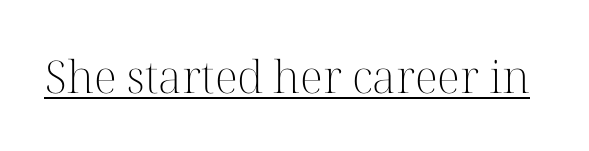
{"serif": "yes", "italic": "no", "bold": "no", "weight": "light", "width": "normal", "stroke_contrast": "high", "x_height": "medium", "monospaced": "no", "underline": "yes", "letter_spacing": "normal", "letter_spacing_em": 0.0, "glyph_px": 45}
